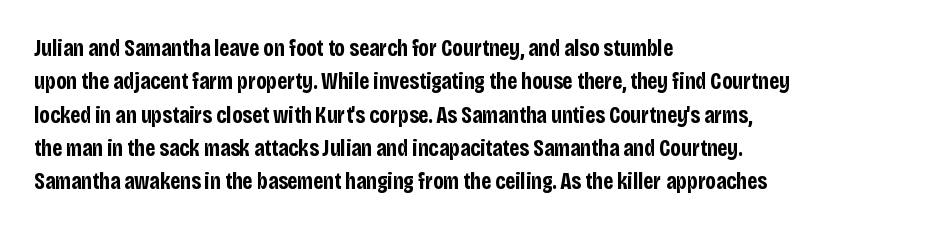
Q: Is the text bold? A: Yes.
Q: Is the text italic (slanted)? A: No, it is upright.
Q: Is the text underlined? A: No.
Q: How is the paragraph aligned? A: Left-aligned.
Q: Is the spacing between letters normal or unusually wide? A: Normal.
Q: Is the spacing between lines tight, normal or loose? A: Normal.
